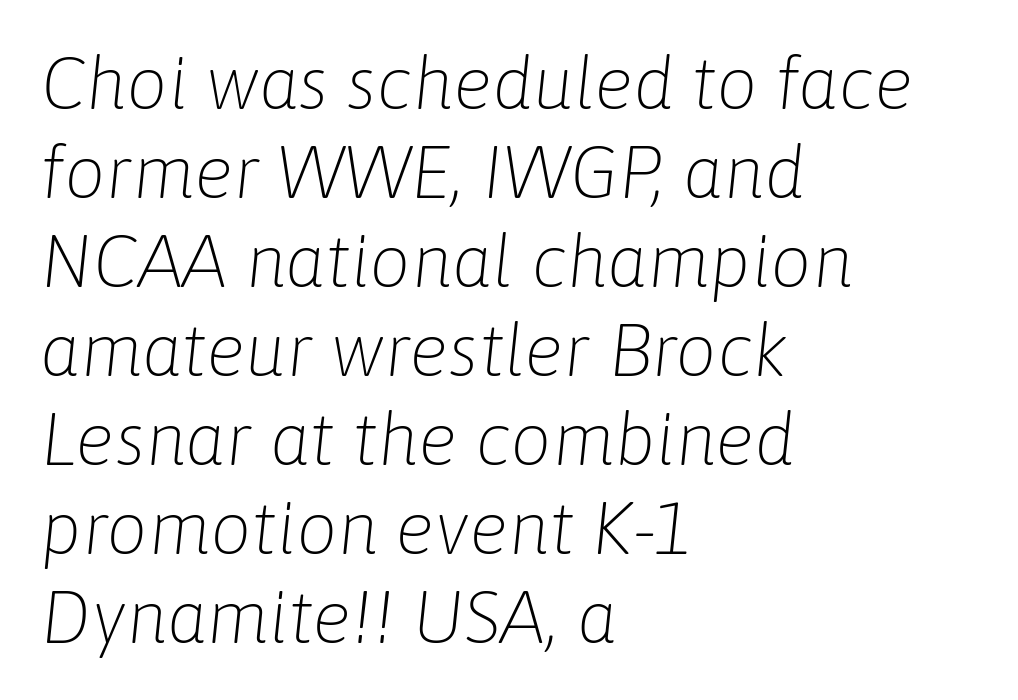
The image shows 73 px light type, italic (leaning right); set left-aligned, line spacing 1.22x, normal letter spacing, not underlined; low stroke contrast and a medium x-height.
